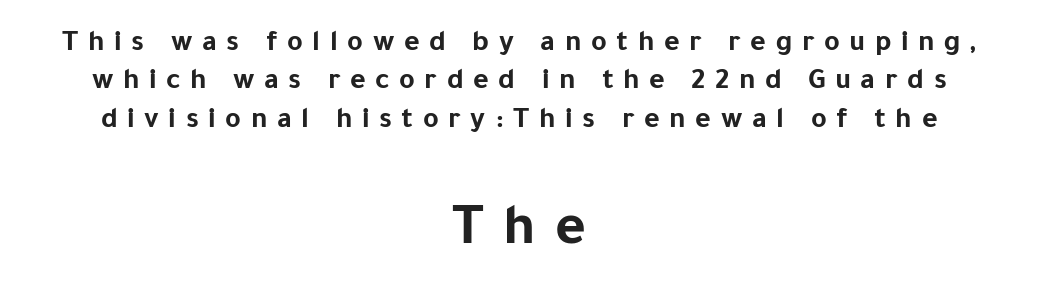
The characters look thick and weighty, a clear bold. Block two is the big one; block one sits smaller above it. Short and long lines alike share a common midpoint. Nobody drew a line under any word here. Is this a fixed-width face? No — the glyphs have proportional, varying widths.
